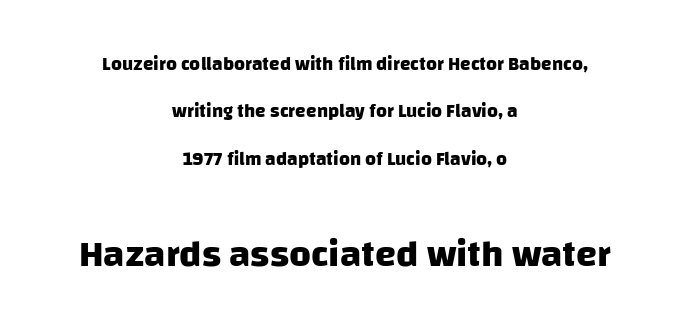
Is this a fixed-width face? No — the glyphs have proportional, varying widths. Whoever set this made the second block the dominant, larger element. Observe the absence of serifs on each vertical stroke in this sample. The passage shown is not underscored anywhere. Spacing between characters is what you'd get straight out of the box.
